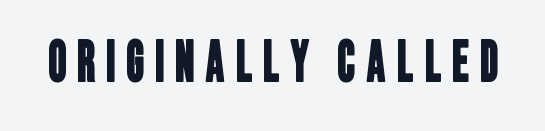
The image shows 56 px condensed sans-serif type; set unusually wide letter spacing (+0.2 em), not underlined; low stroke contrast and a large x-height.
